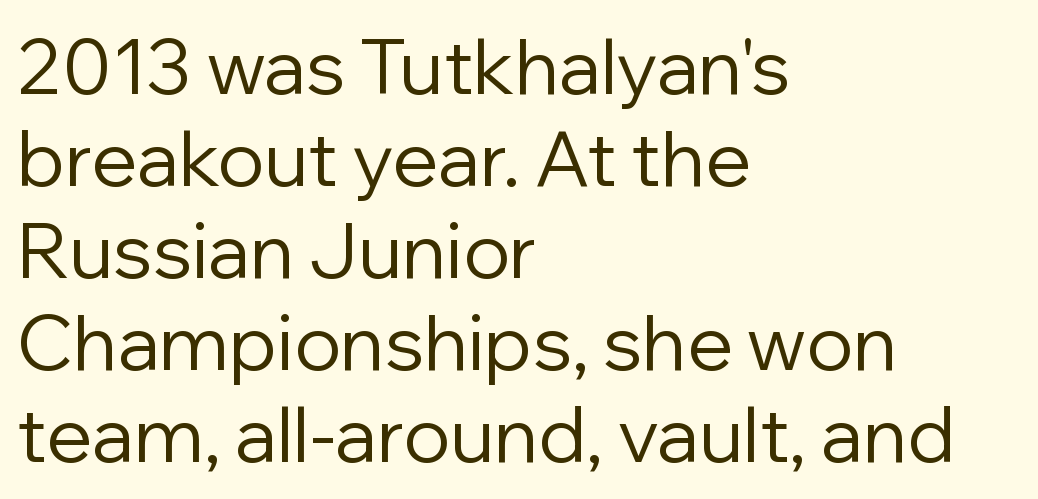
These lines are rendered in a variable-pitch font. The rendering shows plain stroke endings on the letterforms — a sans-serif design. Upright lettering throughout. Bare-footed words on every line. Weight: in the light-to-regular range.
